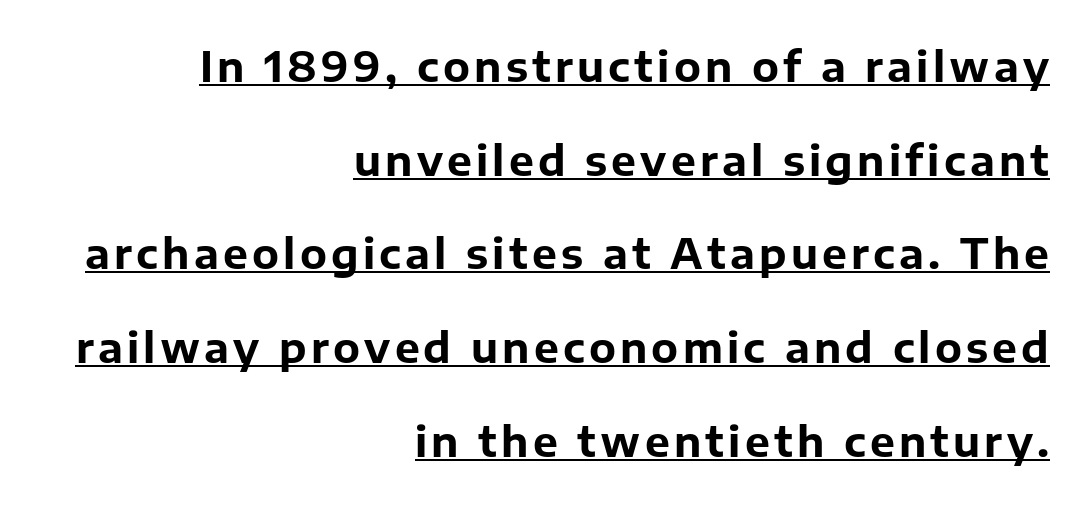
These lines are rendered in a variable-pitch font. This is sans-serif lettering, the kind often seen on screens and signage. How would I describe the line gaps? Wide and relaxed. As a designer I'd log this as weight 700, bold. Is there an underline? Yes — a line sits under the letters.
